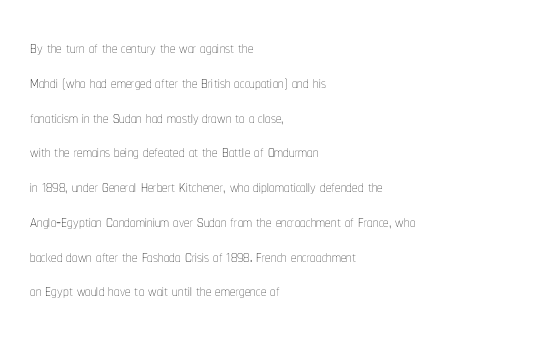
{"italic": "no", "bold": "no", "underline": "no", "align": "left", "line_spacing": "normal", "line_spacing_ratio": 1.58, "letter_spacing": "normal", "letter_spacing_em": 0.0, "glyph_px": 22}
